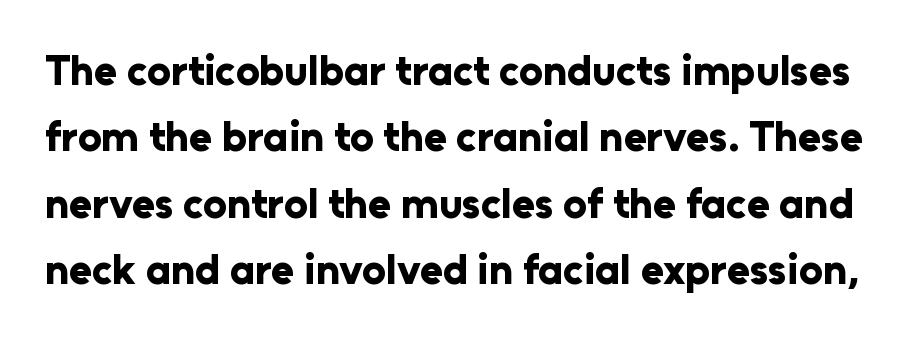
The image shows 42 px bold sans-serif type, upright; set normal line spacing (1.58x), normal letter spacing, not underlined; low stroke contrast and a medium x-height.
